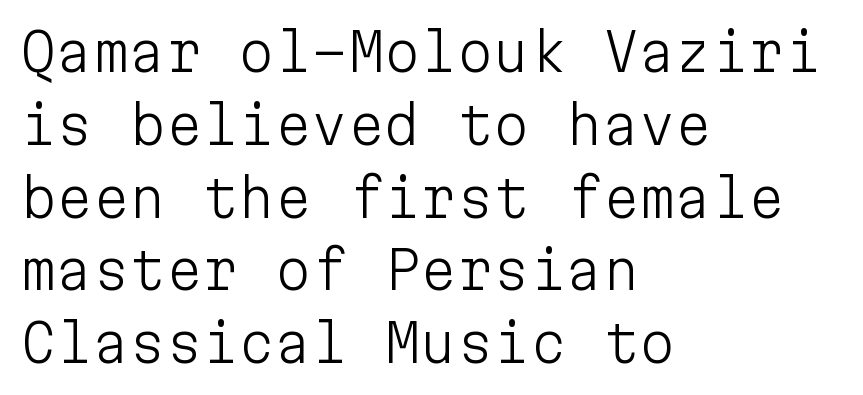
The image shows 52 px light sans-serif type, upright, monospaced; set left-aligned, normal line spacing (1.4x), normal letter spacing, not underlined; low stroke contrast and a medium x-height.
